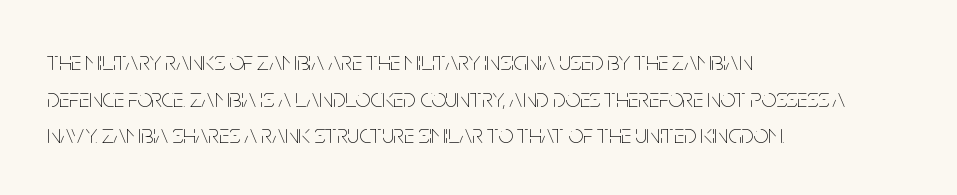
{"italic": "no", "bold": "no", "underline": "no", "align": "left", "line_spacing": "normal", "line_spacing_ratio": 1.41, "letter_spacing": "normal", "letter_spacing_em": 0.0, "glyph_px": 26}
